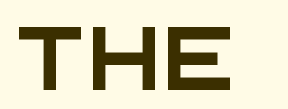
Q: Is the typeface a serif or a sans-serif typeface? A: Sans-serif.
Q: Is the text underlined? A: No.
Q: Is the spacing between letters normal or unusually wide? A: Normal.
Q: Width (condensed, normal, or wide)? A: Wide.
Q: Stroke contrast? A: Medium.
Q: x-height? A: Large.
Q: Monospaced? A: Yes.
